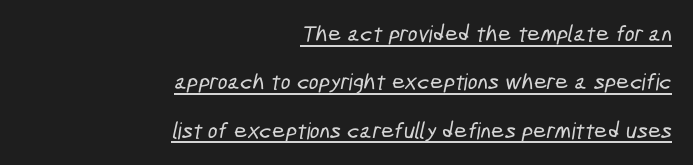
Summary of vertical rhythm: relaxed, with wide interline spacing. Looks like someone drew a line under every word here. Horizontal alignment here is rightward, an uncommon choice for prose. Is the letter spacing exaggerated? No — it looks like the ordinary default.
